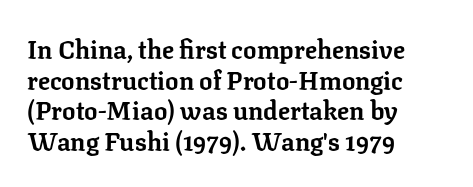
In CSS terms this would be text-align: left. Anything drawn beneath the words? Only blank space. Posture: upright roman. As a designer I'd log this as weight 700, bold.
